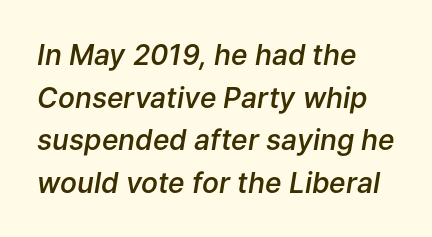
Posture: slanted. This is the in-between weight designers call semibold or demi. Is there much room between lines? A standard amount, neither cramped nor airy. Casual observation: everything's shoved over to the left. Decoration check: the copy has no underline. The rendering uses natural spacing where letterforms have individual widths.
